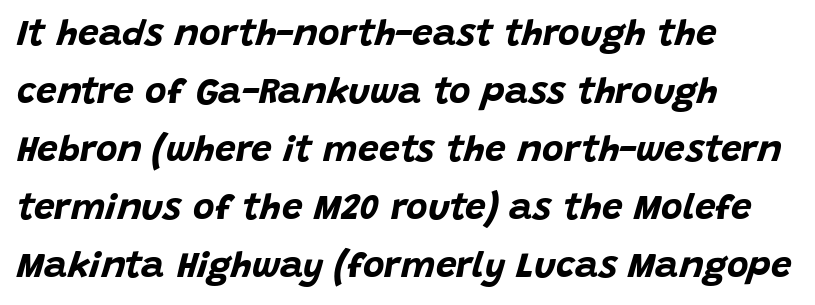
The image shows 37 px bold type, italic (leaning right); set left-aligned, normal line spacing (1.57x), normal letter spacing, not underlined; low stroke contrast and a large x-height.
